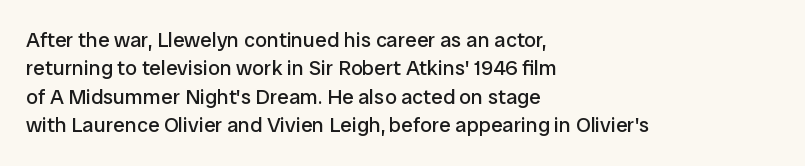
Evenly set lines give the paragraph a standard silhouette. Students, note that the glyphs here touch the page at normal intervals. In terms of posture, this sample is upright. Typeset ragged right — the left edge is the straight one.
